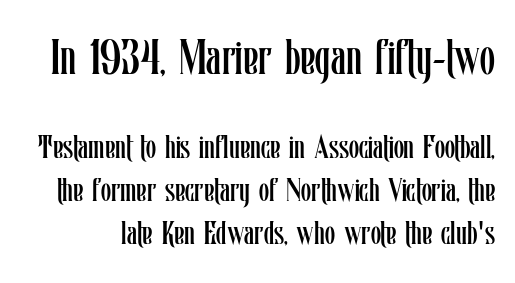
{"italic": "no", "bold": "no", "weight": "regular", "width": "condensed", "stroke_contrast": "low", "x_height": "medium", "monospaced": "no", "underline": "no", "line_spacing": "normal", "line_spacing_ratio": 1.29, "letter_spacing": "normal", "letter_spacing_em": 0.0, "larger_block": "first", "size_ratio": 1.48, "glyph_px": 49}
